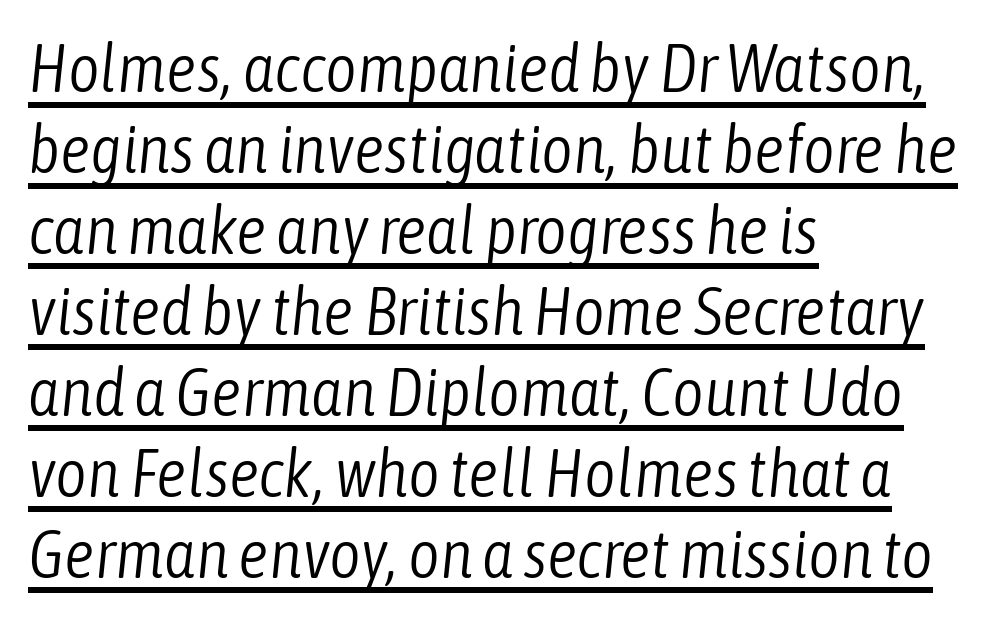
{"italic": "yes", "lean": "right", "slant_degrees": 6, "bold": "no", "weight": "light", "width": "condensed", "stroke_contrast": "low", "x_height": "medium", "monospaced": "no", "underline": "yes", "align": "left", "line_spacing_ratio": 1.19, "letter_spacing": "normal", "letter_spacing_em": 0.0, "glyph_px": 68}
